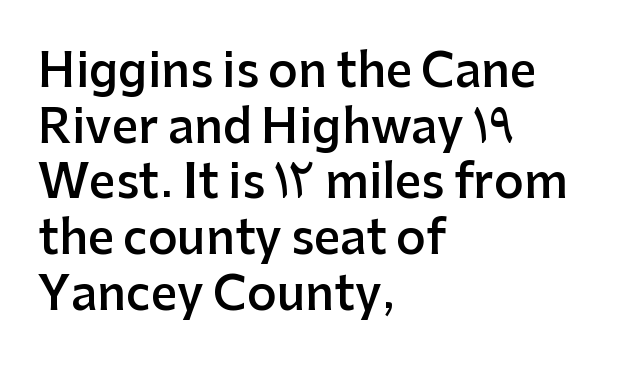
Stems and bowls a touch heavier than normal — semibold. This rendering uses left alignment, leaving the right contour irregular. Words appear dense and cohesive because spacing is normal. I'd call this a sans setting — the letters go barefoot.
